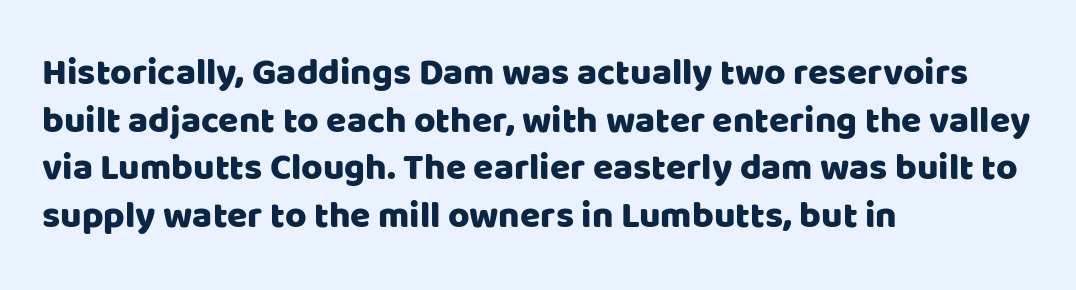
Q: Is the text italic (slanted)? A: No, it is upright.
Q: Is the typeface a serif or a sans-serif typeface? A: Sans-serif.
Q: Is the text underlined? A: No.
Q: How is the paragraph aligned? A: Left-aligned.
Q: Is the spacing between letters normal or unusually wide? A: Normal.
Q: Is the spacing between lines tight, normal or loose? A: Normal.
Q: Width (condensed, normal, or wide)? A: Normal.
Q: Stroke contrast? A: Low.
Q: x-height? A: Large.
Q: Monospaced? A: No.
